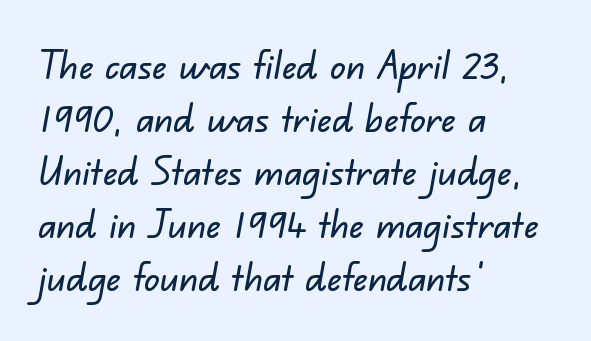
No extra tracking has been applied to these lines. Type without underlining. A typesetter would call this leading conventional body-copy spacing. Is this a sans? Yes — the strokes have no serifs. Think of a printed novel: that variable character pitch is what you see here.
